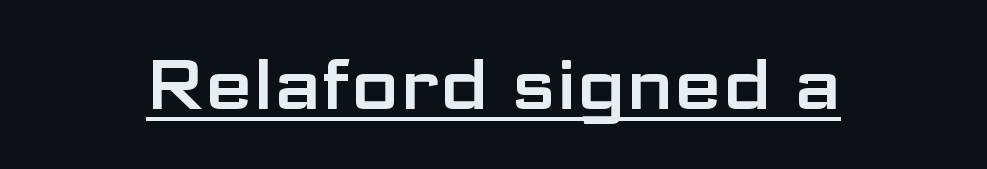
Does extra space separate the letters? No, they use regular spacing. The face used here appears with an underline applied. Check where the strokes stop: nothing finishes them off — pure sans. This sample uses an upright cut, with every glyph sitting square on the baseline. A typesetter would call this proportional, since set widths differ per character.
